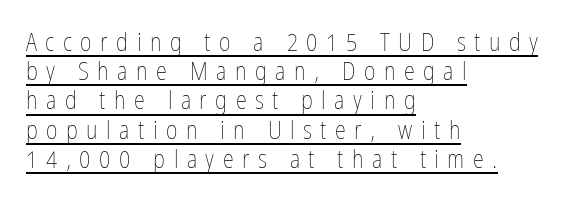
The image shows 25 px text type, upright; set left-aligned, line spacing 1.17x, unusually wide letter spacing (+0.34 em), underlined.
